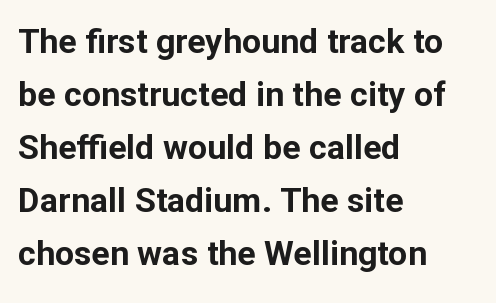
Looks like regular typesetting: each glyph gets only the width it needs. Underline: absent. Nope, not italic — everything's standing straight. Compared with a centered layout, this one pins lines to the left instead. Line spacing here is normal. Compared with typical body copy, the letter spacing here is the same.
